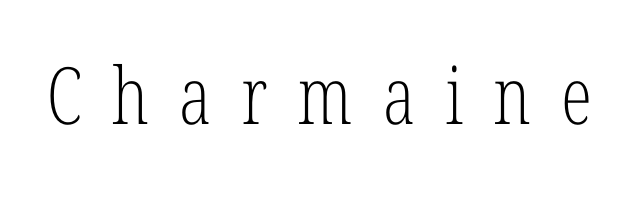
Unlike italic type, these characters show no tilt at all. No extra ink here — the face is not bold. Typographically, this falls in the serif category. The space beneath each line is pristine and unruled. Spacing verdict: proportional, widths tailored to each character. The gaps between neighbouring characters are conspicuously large.
